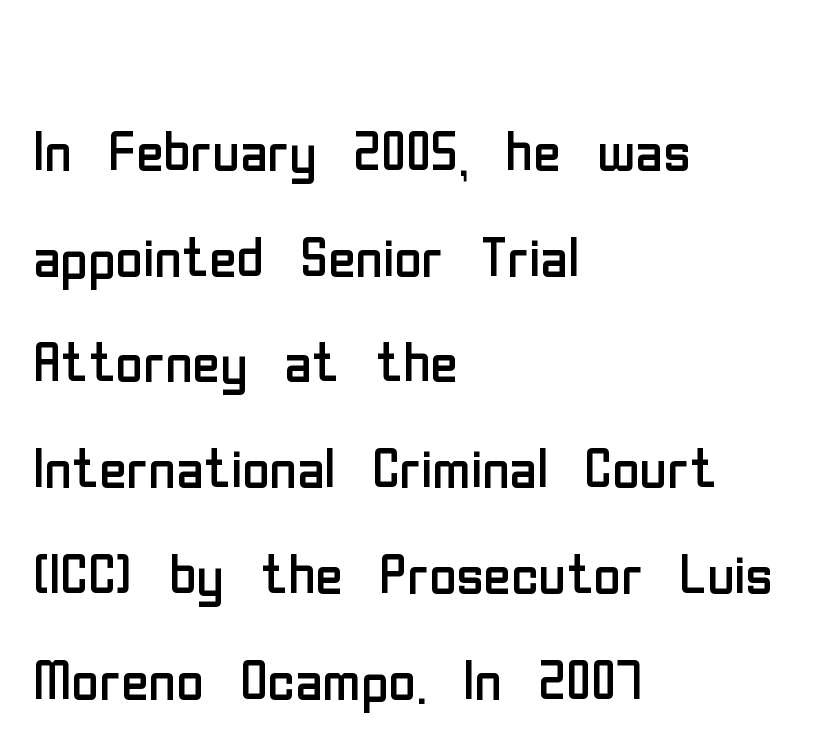
The image shows 75 px regular-weight, condensed sans-serif type, upright; set left-aligned, normal line spacing (1.41x), normal letter spacing, not underlined; low stroke contrast and a medium x-height.
